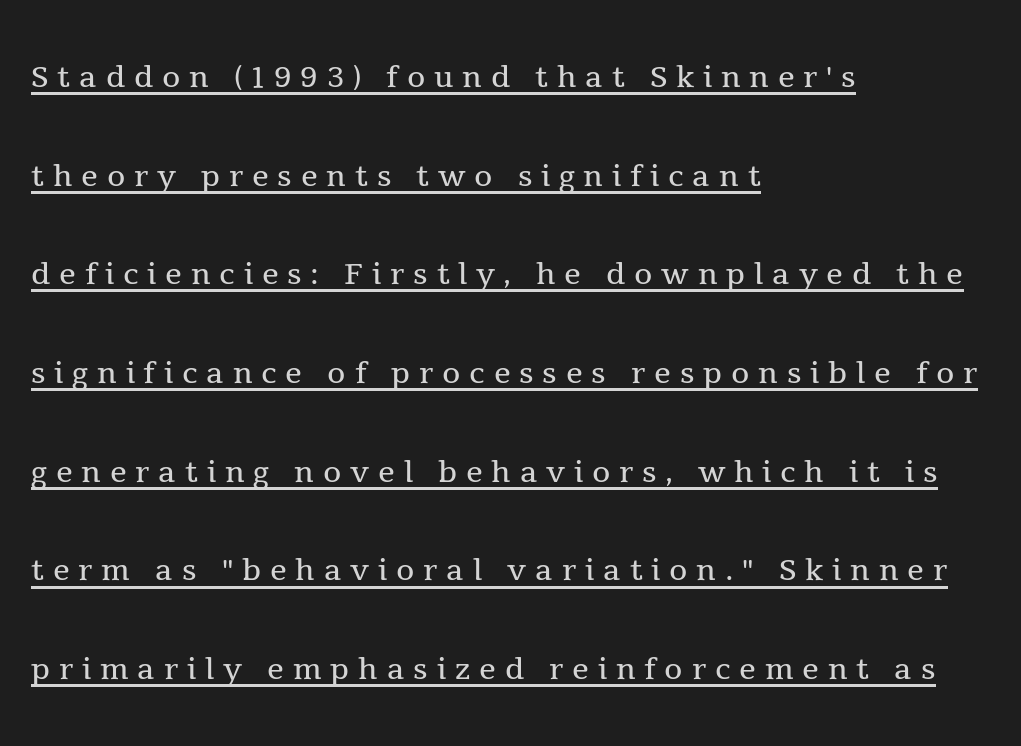
Designer's note — italics off, roman on. Students, observe the line beneath the letters — that is underlining. A great deal of white space separates one row of letters from the next. No chunkiness to these letters — they're not bold.
